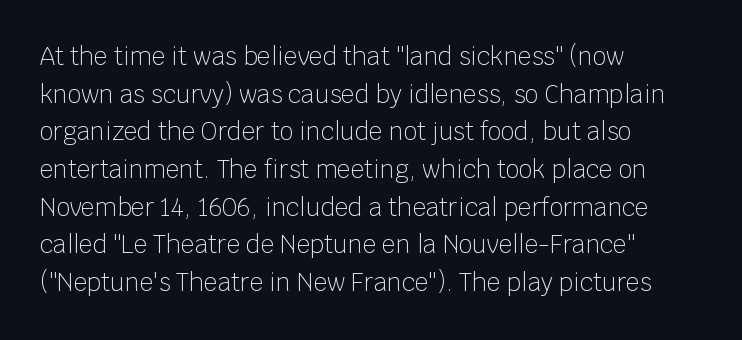
{"italic": "no", "bold": "no", "underline": "no", "align": "left", "line_spacing": "normal", "line_spacing_ratio": 1.57, "letter_spacing": "normal", "letter_spacing_em": 0.0, "glyph_px": 24}
